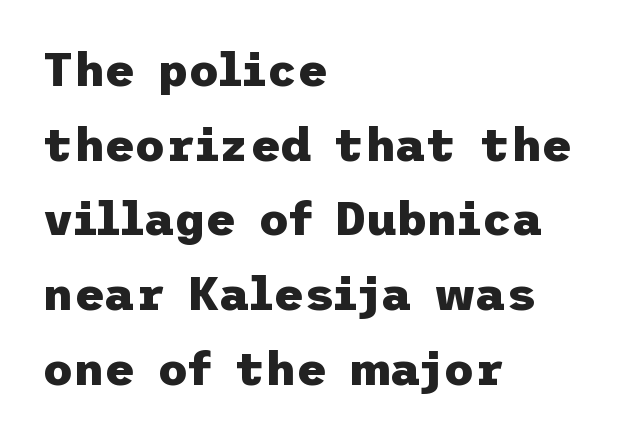
Words float on clear page, feet unadorned. When letters stand straight like this, we call the style roman or upright. Thick stems and heavy bowls — unmistakably bold. Is the block centered? No — it sits flush against the left margin. The space between consecutive lines is moderate. No feet cap the strokes, marking this as sans-serif type.
